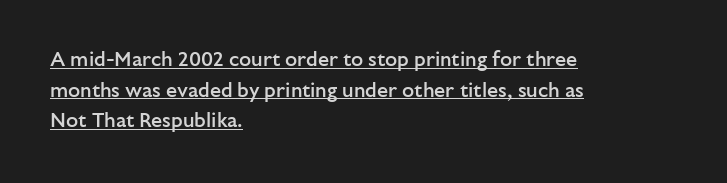
The image shows 20 px text type, upright; set left-aligned, normal line spacing (1.53x), normal letter spacing, underlined.
